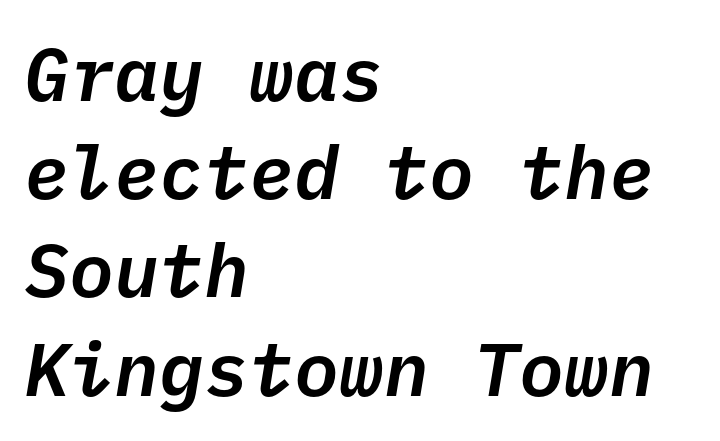
{"italic": "yes", "lean": "right", "slant_degrees": 10, "width": "normal", "stroke_contrast": "low", "x_height": "medium", "monospaced": "yes", "underline": "no", "align": "left", "line_spacing": "normal", "line_spacing_ratio": 1.31, "letter_spacing": "normal", "letter_spacing_em": 0.0, "glyph_px": 75}
